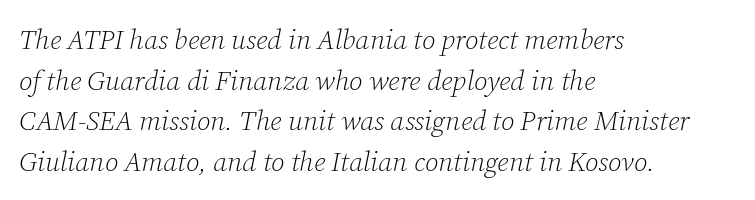
Q: Is the text bold? A: No.
Q: Is the text italic (slanted)? A: Yes, it leans right by about 12 degrees.
Q: Is the typeface a serif or a sans-serif typeface? A: Serif.
Q: Is the text underlined? A: No.
Q: How is the paragraph aligned? A: Left-aligned.
Q: Is the spacing between letters normal or unusually wide? A: Normal.
Q: Is the spacing between lines tight, normal or loose? A: Normal.
Q: Width (condensed, normal, or wide)? A: Normal.
Q: Stroke contrast? A: Low.
Q: x-height? A: Medium.
Q: Monospaced? A: No.
